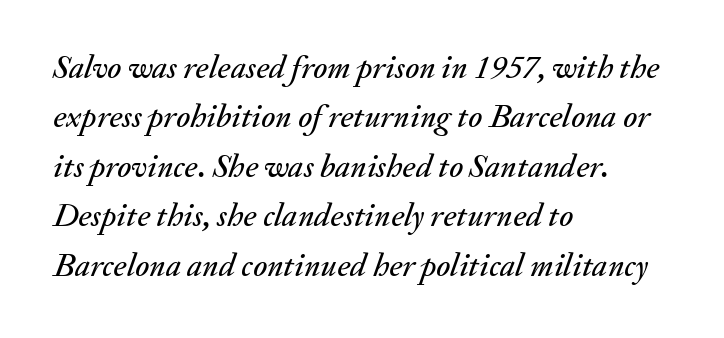
The image shows 33 px text type, italic (leaning right); set left-aligned, normal line spacing (1.5x), normal letter spacing, not underlined; medium stroke contrast and a small x-height.
